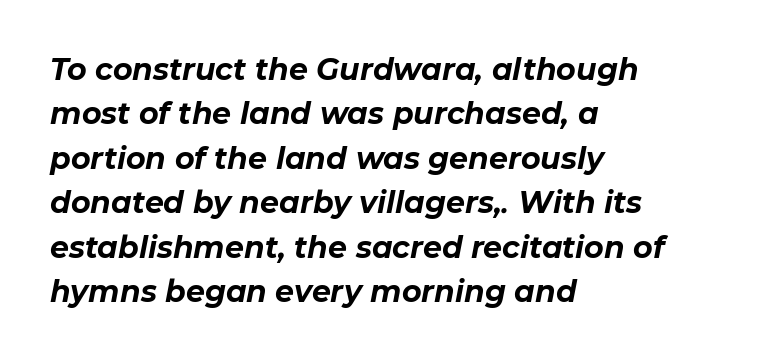
The image shows 30 px bold type, italic (leaning right); set left-aligned, normal line spacing (1.48x), normal letter spacing, not underlined; low stroke contrast and a medium x-height.
